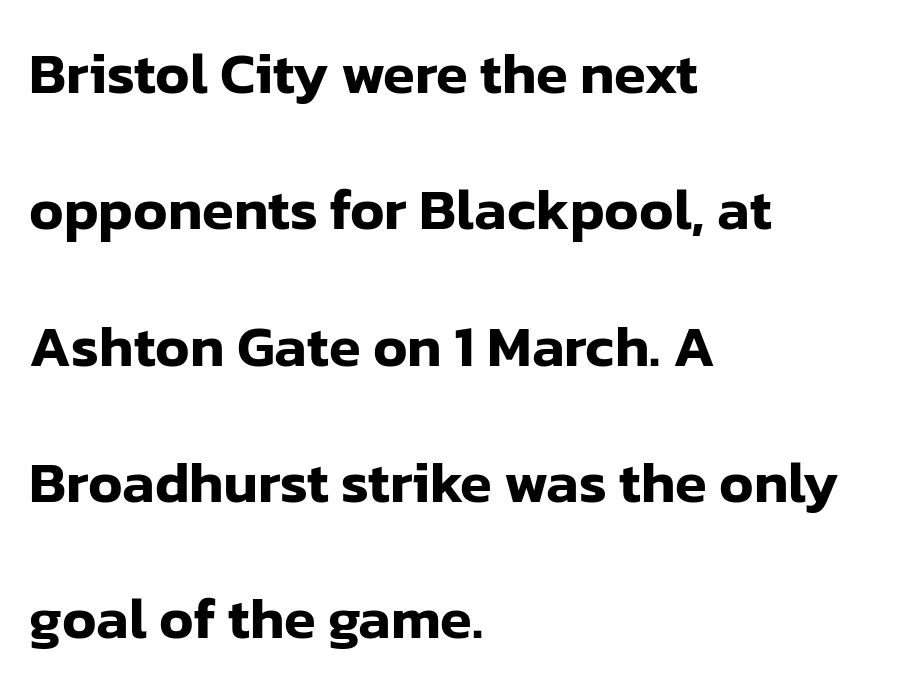
Tall strokes in this sample are plumb rather than angled. Looks like regular typesetting: each glyph gets only the width it needs. Descender tails drop into unmarked territory. The compositor pushed each line to the left boundary. The type family on display is of the sans-serif kind.
